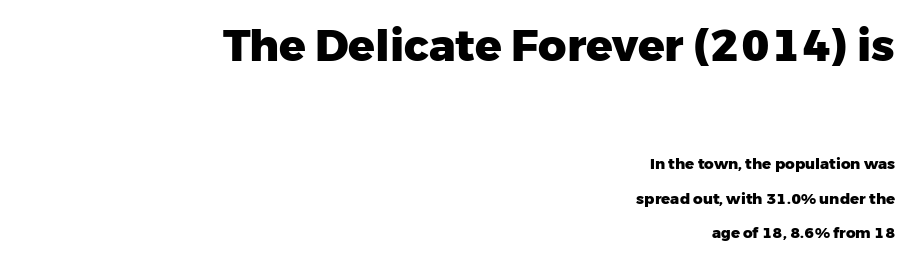
The image shows 44 px heavy sans-serif type, upright; set right-aligned, loose line spacing (2.3x), normal letter spacing, not underlined; the first (top) block is 2.93x larger; low stroke contrast and a medium x-height.
